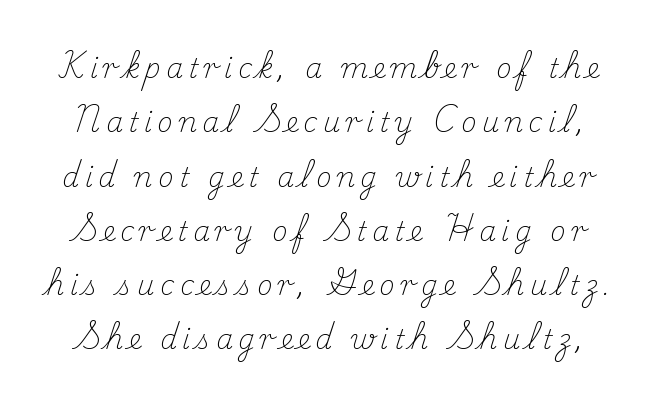
This sample uses expanded letter spacing, leaving extra air between glyphs. The cut favours lightness, reaching ordinary text weight at its darkest. The foot of each line stays bare and open. Successive baselines arrive slowly, with a big drop between each.
